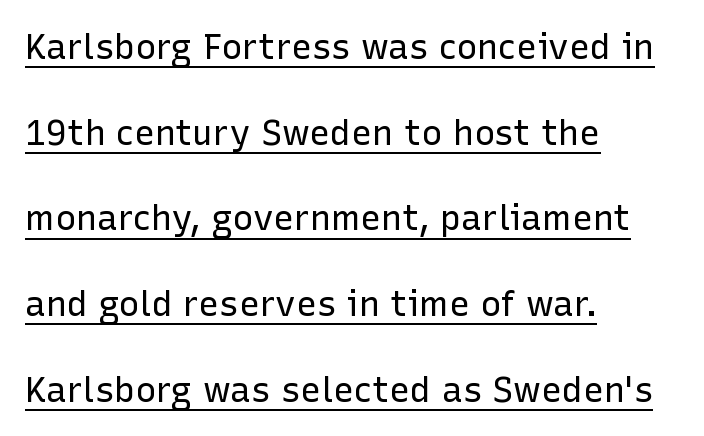
Q: Is the text bold? A: No.
Q: Is the text italic (slanted)? A: No, it is upright.
Q: Is the typeface a serif or a sans-serif typeface? A: Sans-serif.
Q: Is the text underlined? A: Yes.
Q: How is the paragraph aligned? A: Left-aligned.
Q: Is the spacing between letters normal or unusually wide? A: Normal.
Q: Is the spacing between lines tight, normal or loose? A: Loose.
Q: Width (condensed, normal, or wide)? A: Normal.
Q: Stroke contrast? A: Low.
Q: x-height? A: Medium.
Q: Monospaced? A: No.
